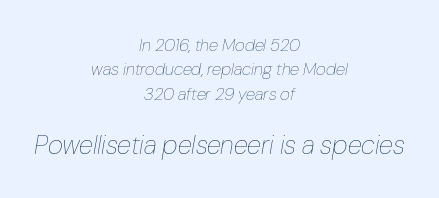
The image shows 26 px text type, italic (leaning right); set centered, normal line spacing (1.44x), normal letter spacing, not underlined; the second (bottom) block is 1.53x larger.
